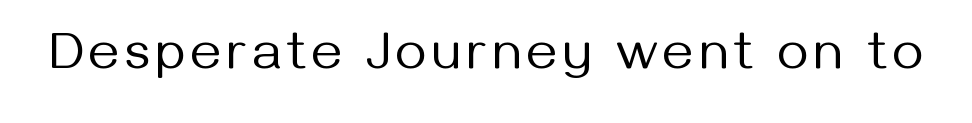
The designer went with a sans here, leaving each stem footless. This is not heavy type; no bold has been used. Type without underlining. The rendering uses natural spacing where letterforms have individual widths. If you drew a line through each stem, it would be perfectly vertical.
